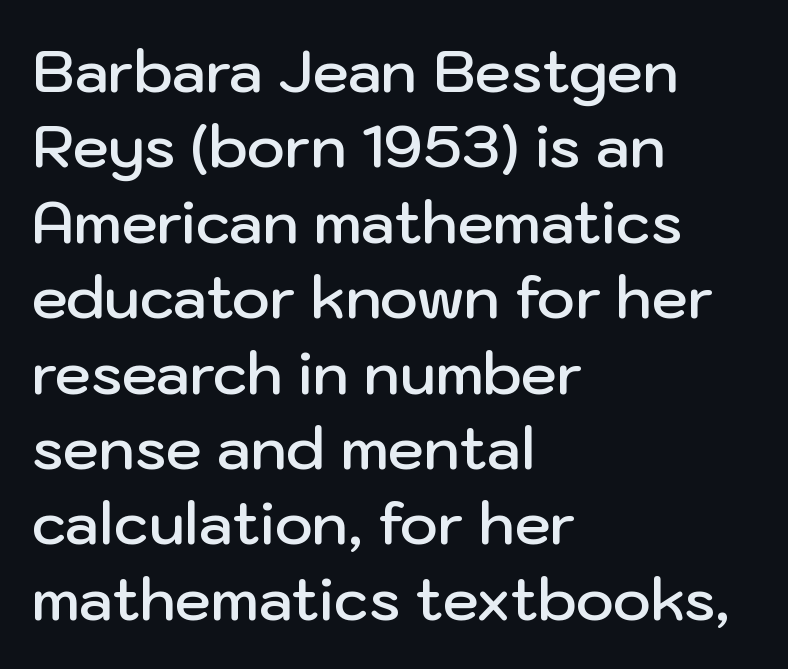
Q: Is the text bold? A: Semi-bold.
Q: Is the text italic (slanted)? A: No, it is upright.
Q: Is the typeface a serif or a sans-serif typeface? A: Sans-serif.
Q: Is the text underlined? A: No.
Q: How is the paragraph aligned? A: Left-aligned.
Q: Is the spacing between letters normal or unusually wide? A: Normal.
Q: Is the spacing between lines tight, normal or loose? A: Normal.
Q: Width (condensed, normal, or wide)? A: Normal.
Q: Stroke contrast? A: Low.
Q: x-height? A: Medium.
Q: Monospaced? A: No.
